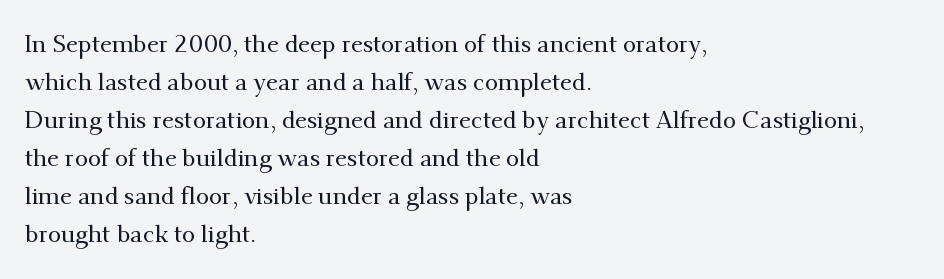
The image shows 24 px text type, upright; set left-aligned, normal line spacing (1.58x), normal letter spacing, not underlined.
